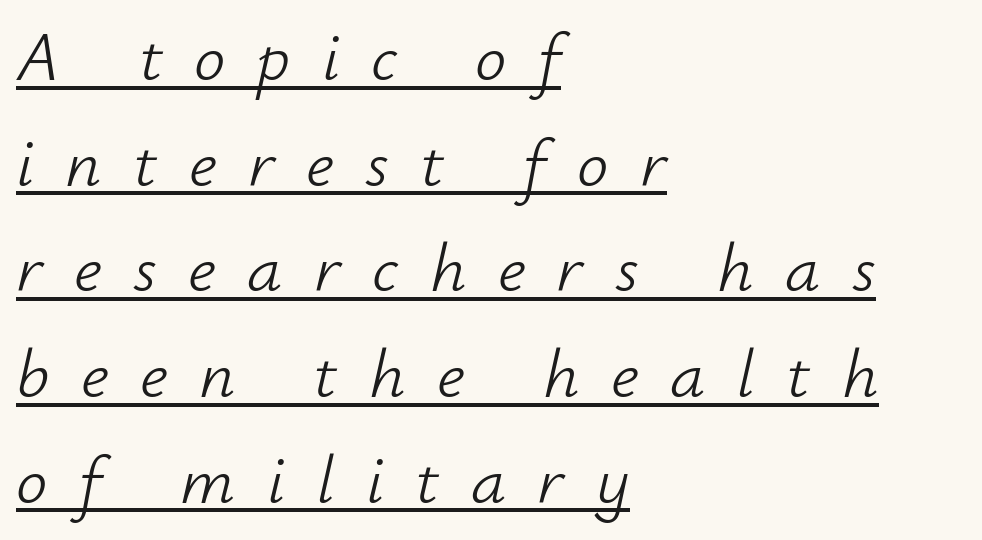
Loose tracking; the words dissolve into strings of separated letters. This sample is left-justified, so line endings fall wherever the words run out. Do the characters align in a grid? No, the font is proportional. Italic? Definitely — the glyphs are oblique.
